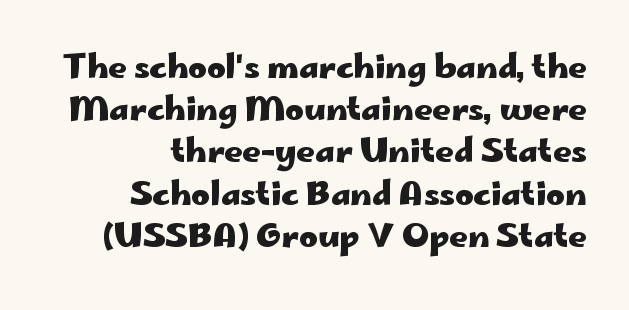
The image shows 32 px heavy, wide sans-serif type, upright; set right-aligned, normal line spacing (1.32x), normal letter spacing, not underlined; low stroke contrast and a small x-height.
